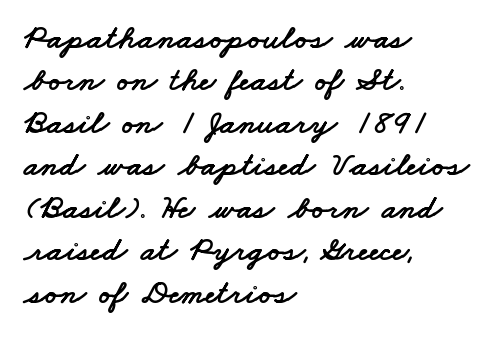
Q: Is the typeface a serif or a sans-serif typeface? A: Sans-serif.
Q: Is the text underlined? A: No.
Q: How is the paragraph aligned? A: Left-aligned.
Q: Is the spacing between letters normal or unusually wide? A: Normal.
Q: Is the spacing between lines tight, normal or loose? A: Normal.
Q: Width (condensed, normal, or wide)? A: Wide.
Q: Stroke contrast? A: Low.
Q: x-height? A: Small.
Q: Monospaced? A: No.
